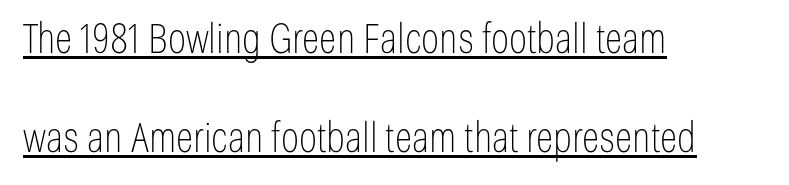
Ordinary non-slanted type is in use. Here the glyphs are tracked normally, forming tight word shapes. Here the designer chose a conventional face with non-uniform glyph widths. The ragged edge is on the right, which tells us the setting is flush left.
